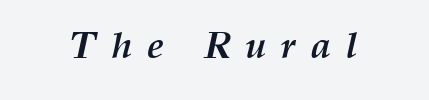
A typesetter would call this heavily tracked-out type. The zone under the glyphs is completely vacant. These lines are rendered in a variable-pitch font. When letters slant like this, we call the style italic. You'd pick this weight for a headline — it's a proper bold.
